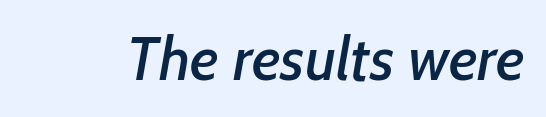
The image shows 61 px sans-serif type; set normal letter spacing, not underlined; low stroke contrast and a medium x-height.
